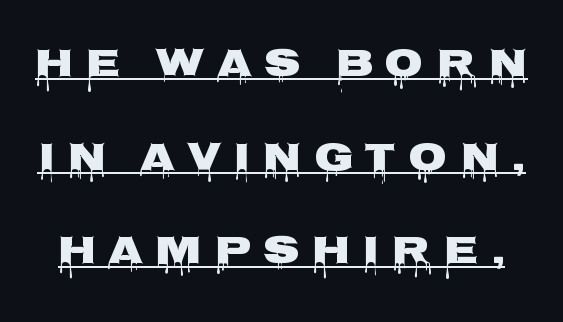
Q: Is the text italic (slanted)? A: No, it is upright.
Q: Is the typeface a serif or a sans-serif typeface? A: Sans-serif.
Q: Is the text underlined? A: Yes.
Q: Is the spacing between letters normal or unusually wide? A: Unusually wide.
Q: Is the spacing between lines tight, normal or loose? A: Loose.
Q: Width (condensed, normal, or wide)? A: Wide.
Q: Stroke contrast? A: Low.
Q: x-height? A: Large.
Q: Monospaced? A: No.
